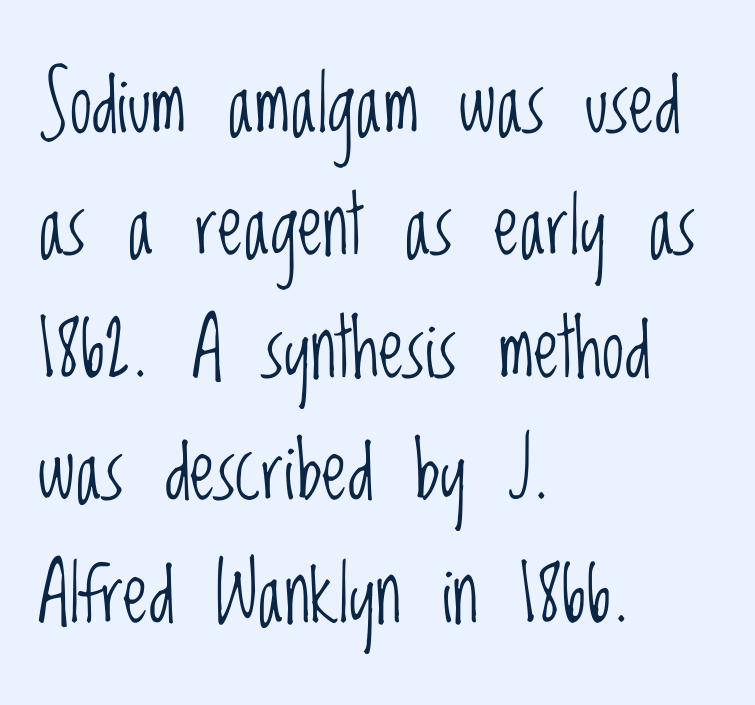
The image shows 80 px light, condensed sans-serif type, upright; set left-aligned, normal line spacing (1.53x), normal letter spacing, not underlined; low stroke contrast and a large x-height.
